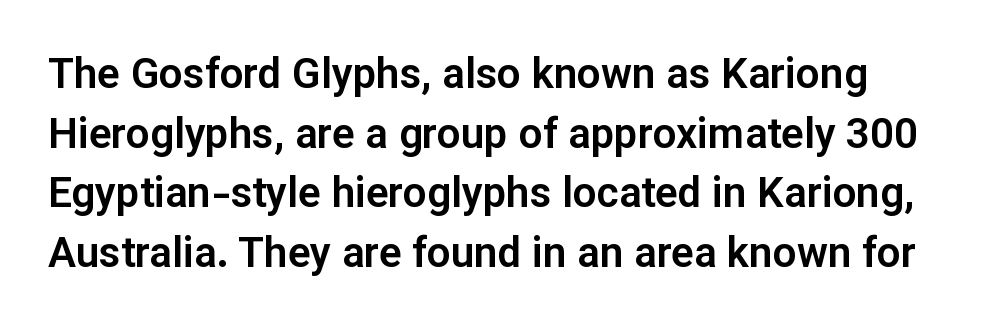
Q: Is the text italic (slanted)? A: No, it is upright.
Q: Is the typeface a serif or a sans-serif typeface? A: Sans-serif.
Q: Is the text underlined? A: No.
Q: Is the spacing between letters normal or unusually wide? A: Normal.
Q: Is the spacing between lines tight, normal or loose? A: Normal.
Q: Width (condensed, normal, or wide)? A: Normal.
Q: Stroke contrast? A: Low.
Q: x-height? A: Medium.
Q: Monospaced? A: No.
